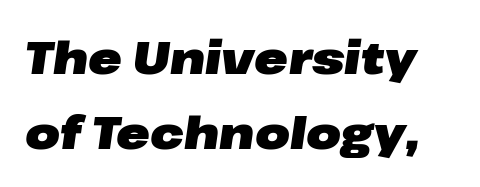
The image shows 45 px heavy, wide type, italic (leaning right); set normal line spacing (1.66x), normal letter spacing, not underlined; low stroke contrast and a medium x-height.
